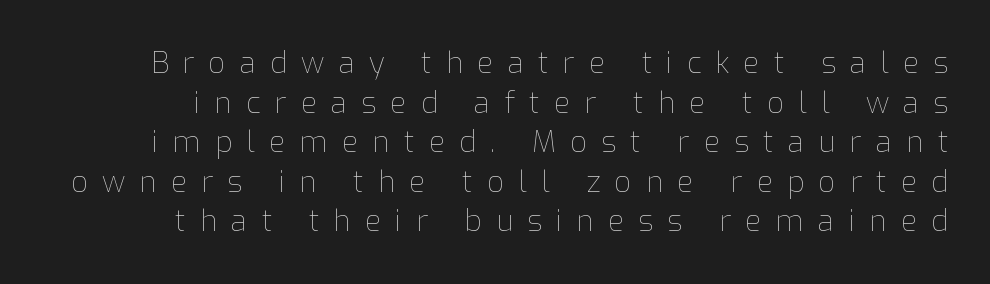
The typeface has the unassuming heft of standard copy or less. No word sits above an underline. Think of a printed novel: that variable character pitch is what you see here. Characters remain perfectly vertical along every line. Evenly set lines give the paragraph a standard silhouette. You could only call the tracking loose — the letters float apart.
